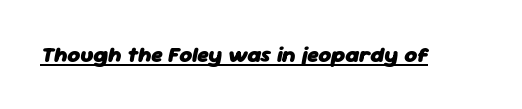
The image shows 22 px bold type, italic (leaning right); set normal letter spacing, underlined.
